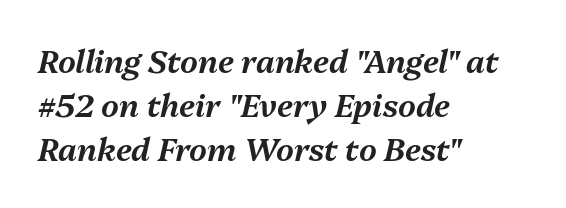
Q: Is the text italic (slanted)? A: Yes, it leans right by about 13 degrees.
Q: Is the text underlined? A: No.
Q: How is the paragraph aligned? A: Left-aligned.
Q: Is the spacing between letters normal or unusually wide? A: Normal.
Q: Is the spacing between lines tight, normal or loose? A: Normal.
Q: Width (condensed, normal, or wide)? A: Normal.
Q: Stroke contrast? A: Medium.
Q: x-height? A: Medium.
Q: Monospaced? A: No.
